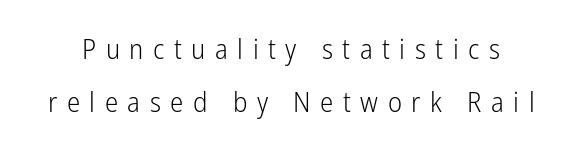
The image shows 28 px light, condensed sans-serif type, upright; set loose line spacing (1.9x), unusually wide letter spacing (+0.34 em), not underlined; low stroke contrast and a medium x-height.
